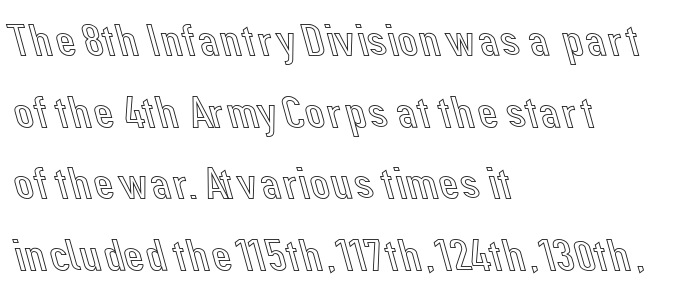
{"width": "normal", "x_height": "medium", "monospaced": "no", "underline": "no", "align": "left", "line_spacing": "normal", "line_spacing_ratio": 1.59, "letter_spacing": "normal", "letter_spacing_em": 0.0, "glyph_px": 45}
